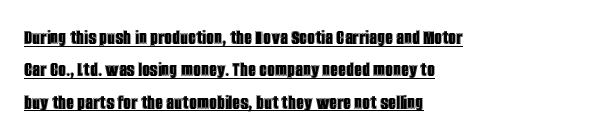
Inter-character spacing is left at the font's built-in metrics. A typographer would call this underscored text. Which margin do the lines hug? The left one — the right edge is uneven. Does the lettering tilt? It doesn't — this is upright.
